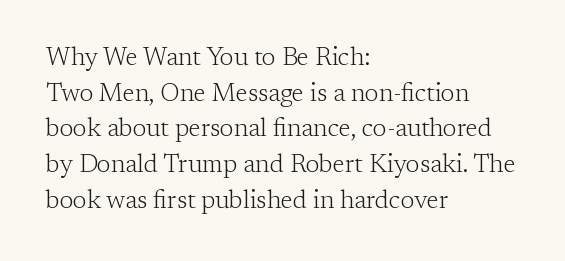
Q: Is the text bold? A: No.
Q: Is the text italic (slanted)? A: No, it is upright.
Q: Is the text underlined? A: No.
Q: How is the paragraph aligned? A: Left-aligned.
Q: Is the spacing between letters normal or unusually wide? A: Normal.
Q: Is the spacing between lines tight, normal or loose? A: Normal.
